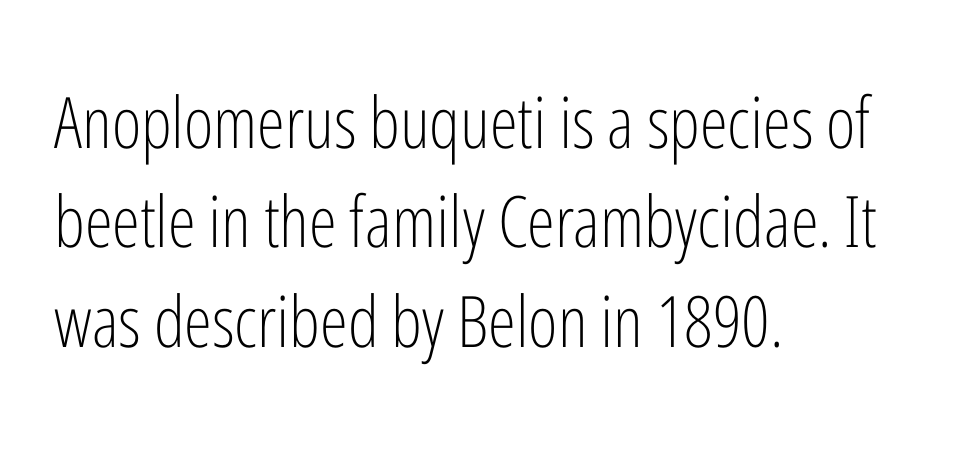
Q: Is the text bold? A: No.
Q: Is the text italic (slanted)? A: No, it is upright.
Q: Is the typeface a serif or a sans-serif typeface? A: Sans-serif.
Q: Is the text underlined? A: No.
Q: How is the paragraph aligned? A: Left-aligned.
Q: Is the spacing between letters normal or unusually wide? A: Normal.
Q: Is the spacing between lines tight, normal or loose? A: Normal.
Q: Width (condensed, normal, or wide)? A: Condensed.
Q: Stroke contrast? A: Low.
Q: x-height? A: Medium.
Q: Monospaced? A: No.
